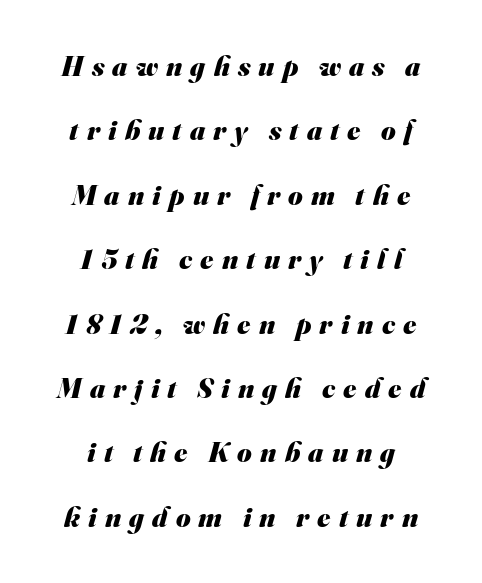
The image shows 28 px heavy sans-serif type; set centered, loose line spacing (2.3x), unusually wide letter spacing (+0.29 em), not underlined; medium stroke contrast and a small x-height.
